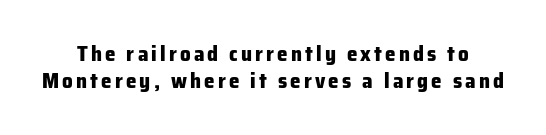
{"italic": "no", "bold": "yes", "underline": "no", "line_spacing": "normal", "line_spacing_ratio": 1.28, "glyph_px": 21}
